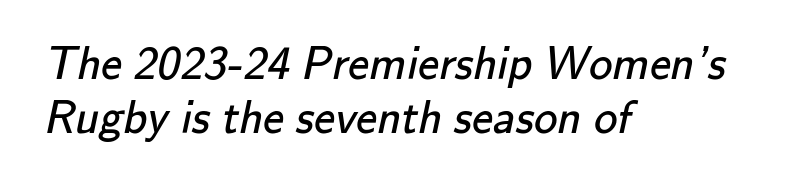
The characters display no serif detailing; their extremities are plain. Type without underlining. Standard letterfit; no display-style spreading of the glyphs. Does the copy run flush right? No — it runs flush left.
